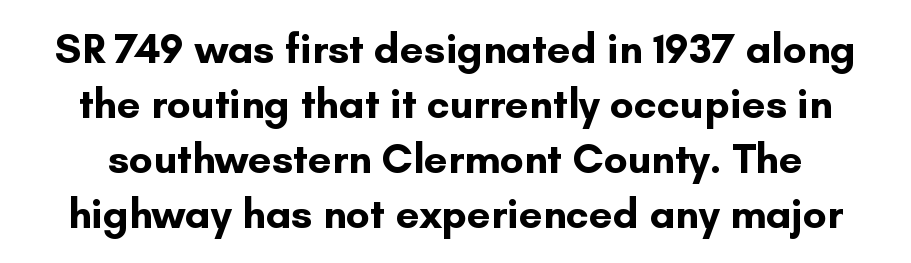
Unlike italic type, these characters show no tilt at all. Honestly, the row spacing looks completely unremarkable. The passage shown is typed in a proportional face where columns would drift. Glance below the letters and you will spot only blank space. The type family on display is of the sans-serif kind. How are the letters spaced? Ordinarily, with no added tracking.
